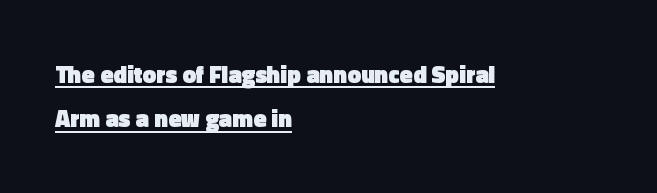
The image shows 24 px bold type, upright; set left-aligned, line spacing 1.84x, normal letter spacing, underlined.
